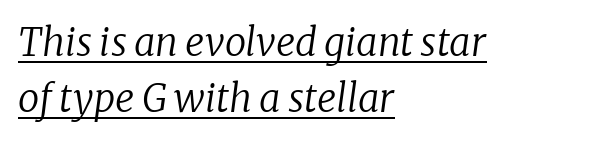
Each letter's strokes conclude with small projecting serifs. Varying glyph widths throughout — classic text-font behaviour. Is the block centered? No — it sits flush against the left margin. This rendering leaves character spacing at its baseline value. The letters look calm and open, with moderate or lighter stems.
